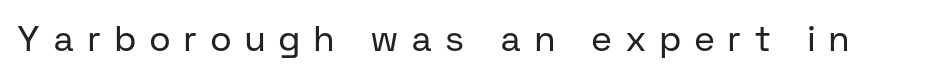
The image shows 35 px regular-weight sans-serif type, upright; set unusually wide letter spacing (+0.41 em), not underlined; low stroke contrast and a medium x-height.
